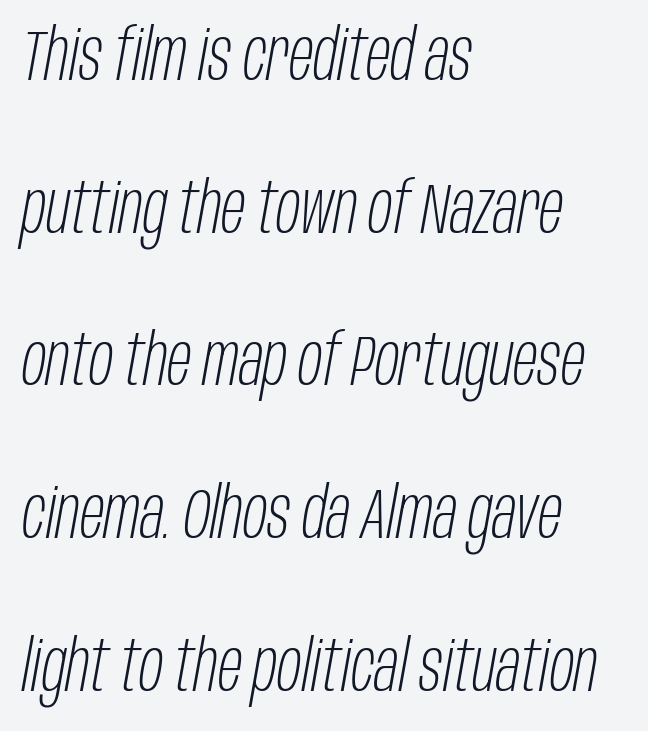
There's an unmistakable incline to the writing here. What's the leading like? Stretched, with rows far apart. Proportional: the letters do not fall into vertical columns. Decoration check: the copy has no underline. Is the letter spacing exaggerated? No — it looks like the ordinary default.
